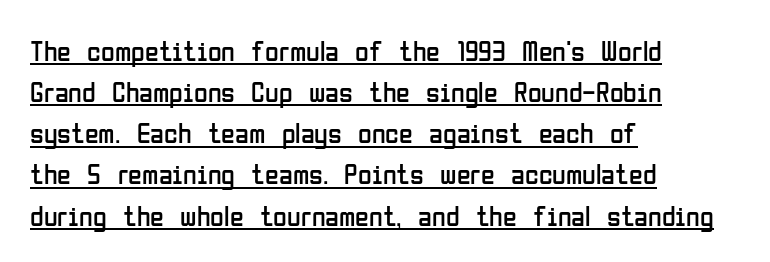
Q: Is the text bold? A: No.
Q: Is the text italic (slanted)? A: No, it is upright.
Q: Is the typeface a serif or a sans-serif typeface? A: Sans-serif.
Q: Is the text underlined? A: Yes.
Q: How is the paragraph aligned? A: Left-aligned.
Q: Is the spacing between letters normal or unusually wide? A: Normal.
Q: Is the spacing between lines tight, normal or loose? A: Normal.
Q: Width (condensed, normal, or wide)? A: Condensed.
Q: Stroke contrast? A: Low.
Q: x-height? A: Medium.
Q: Monospaced? A: No.
